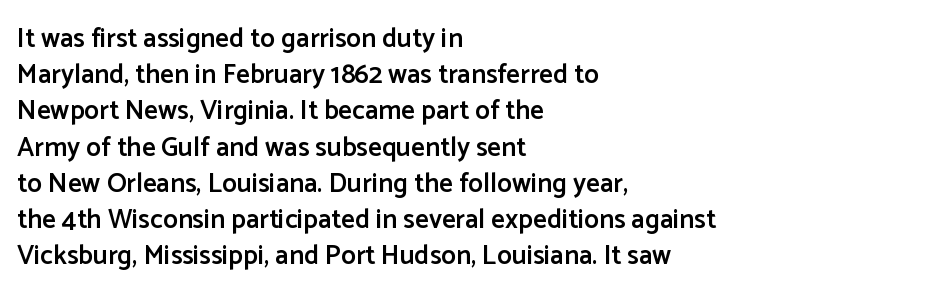
Q: Is the text bold? A: Semi-bold.
Q: Is the text italic (slanted)? A: No, it is upright.
Q: Is the text underlined? A: No.
Q: How is the paragraph aligned? A: Left-aligned.
Q: Is the spacing between letters normal or unusually wide? A: Normal.
Q: Is the spacing between lines tight, normal or loose? A: Normal.
